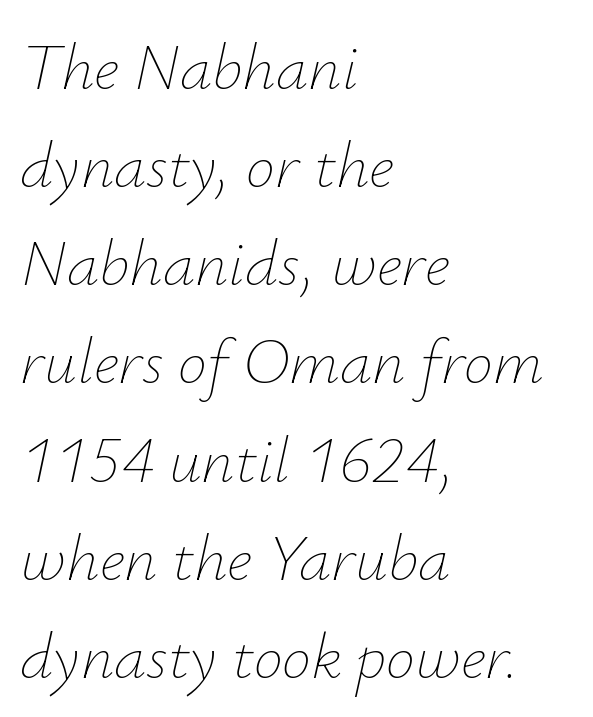
{"italic": "yes", "lean": "right", "slant_degrees": 12, "bold": "no", "weight": "thin", "width": "normal", "stroke_contrast": "low", "x_height": "small", "monospaced": "no", "underline": "no", "align": "left", "line_spacing": "normal", "line_spacing_ratio": 1.51, "letter_spacing": "normal", "letter_spacing_em": 0.0, "glyph_px": 65}
